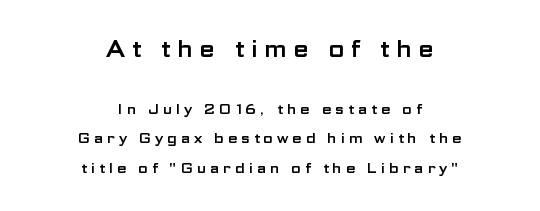
Vertical strokes here are truly vertical. The initial chunk of copy outweighs the following chunk in type size. Compared with typical body copy, the letter spacing here is much looser. Honestly, the rows look like they've been pulled way apart. The area under the type is left untouched.
